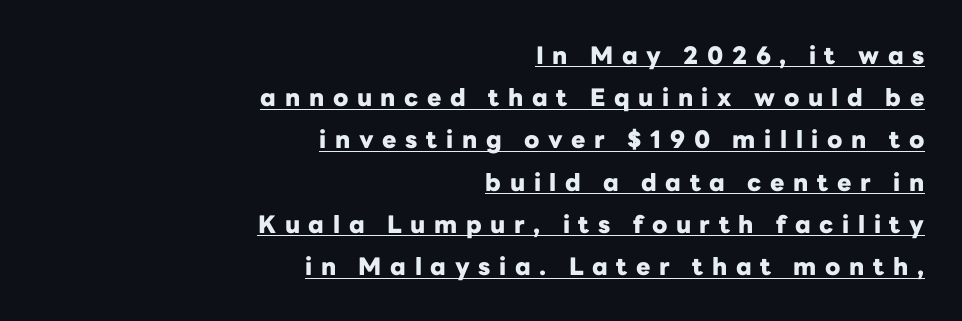
{"italic": "no", "bold": "yes", "underline": "yes", "align": "right", "line_spacing_ratio": 1.76, "letter_spacing": "wide", "letter_spacing_em": 0.36, "glyph_px": 24}
